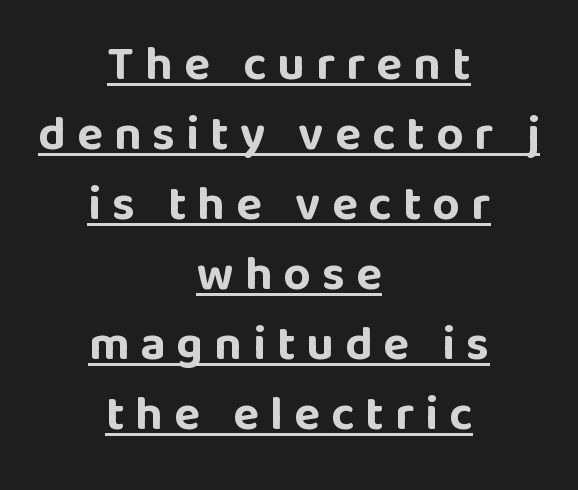
No feet cap the strokes, marking this as sans-serif type. A rule runs beneath these lines of type. Casual observation: everything's sitting right in the middle. Quick note: interline space is typical.
